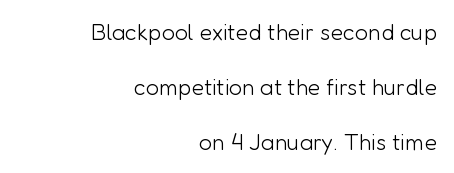
Q: Is the text bold? A: No.
Q: Is the text italic (slanted)? A: No, it is upright.
Q: Is the text underlined? A: No.
Q: How is the paragraph aligned? A: Right-aligned.
Q: Is the spacing between letters normal or unusually wide? A: Normal.
Q: Is the spacing between lines tight, normal or loose? A: Loose.
